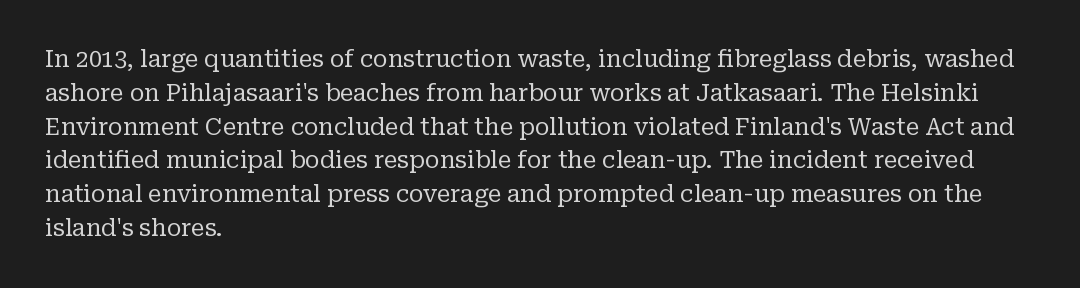
{"italic": "no", "bold": "no", "underline": "no", "align": "left", "line_spacing": "normal", "line_spacing_ratio": 1.47, "letter_spacing": "normal", "letter_spacing_em": 0.0, "glyph_px": 23}
